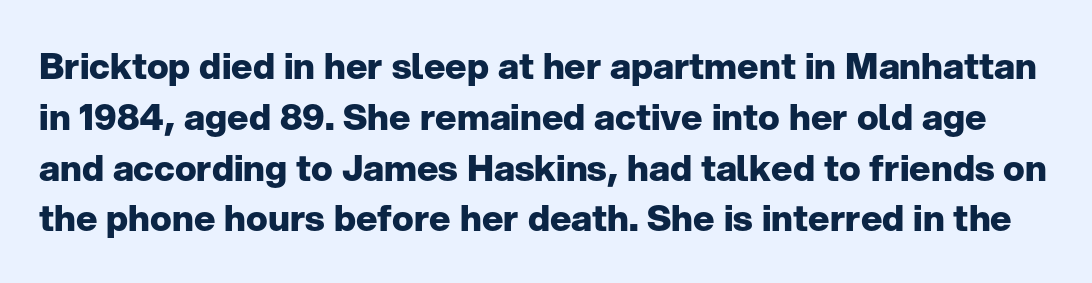
The rendering uses natural spacing where letterforms have individual widths. Descender tails drop into unmarked territory. Leading: standard. The rendering uses a bold face; every stroke is thick and dark. In terms of letterspacing, this is plain default setting.
